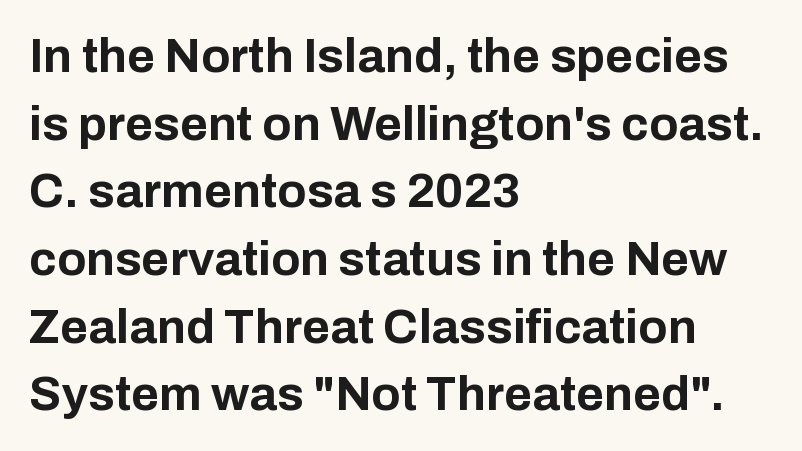
Stroke terminals: plain, sans-serif. Italic? Not at all — the glyphs are vertical. The passage shown is not underscored anywhere. The ragged edge is on the right, which tells us the setting is flush left. Interline gaps are of average width in this sample. A typesetter would call this proportional, since set widths differ per character.
